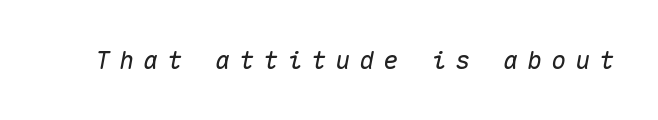
{"italic": "yes", "lean": "right", "slant_degrees": 10, "underline": "no", "letter_spacing": "wide", "letter_spacing_em": 0.36, "glyph_px": 25}
